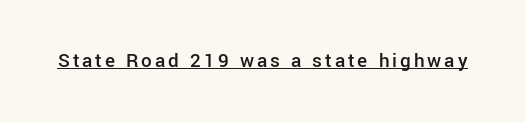
Q: Is the text bold? A: Semi-bold.
Q: Is the text italic (slanted)? A: No, it is upright.
Q: Is the text underlined? A: Yes.
